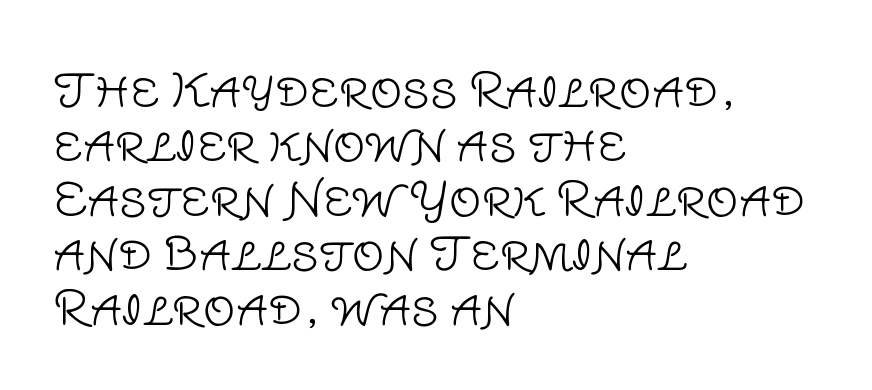
{"serif": "no", "bold": "no", "weight": "light", "width": "normal", "stroke_contrast": "low", "x_height": "large", "monospaced": "no", "underline": "no", "align": "left", "line_spacing_ratio": 1.21, "letter_spacing": "normal", "letter_spacing_em": 0.0, "glyph_px": 45}
